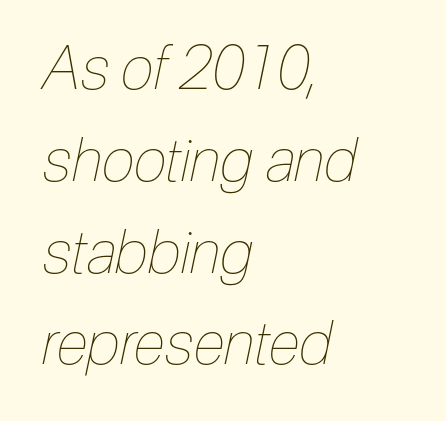
Q: Is the text bold? A: No.
Q: Is the text italic (slanted)? A: Yes, it leans right by about 12 degrees.
Q: Is the text underlined? A: No.
Q: How is the paragraph aligned? A: Left-aligned.
Q: Is the spacing between letters normal or unusually wide? A: Normal.
Q: Is the spacing between lines tight, normal or loose? A: Normal.
Q: Width (condensed, normal, or wide)? A: Condensed.
Q: Stroke contrast? A: Low.
Q: x-height? A: Medium.
Q: Monospaced? A: No.
